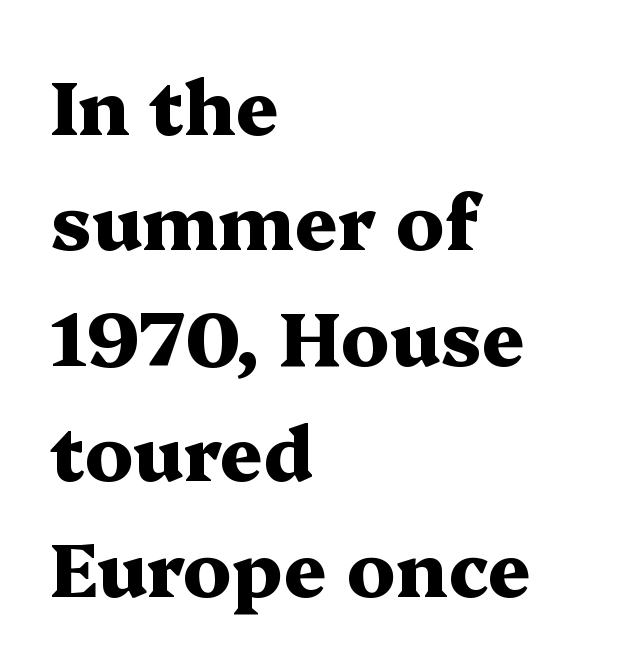
Q: Is the text bold? A: Yes.
Q: Is the text italic (slanted)? A: No, it is upright.
Q: Is the typeface a serif or a sans-serif typeface? A: Serif.
Q: Is the text underlined? A: No.
Q: How is the paragraph aligned? A: Left-aligned.
Q: Is the spacing between letters normal or unusually wide? A: Normal.
Q: Is the spacing between lines tight, normal or loose? A: Normal.
Q: Width (condensed, normal, or wide)? A: Wide.
Q: Stroke contrast? A: Medium.
Q: x-height? A: Medium.
Q: Monospaced? A: No.
